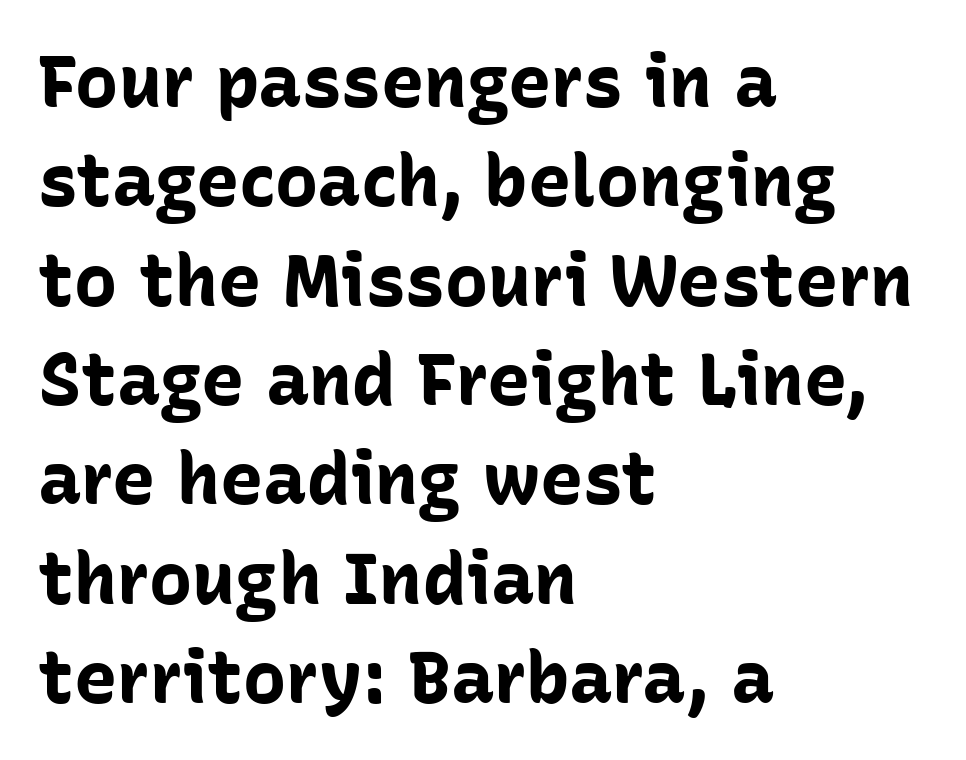
{"serif": "no", "italic": "no", "bold": "yes", "weight": "bold", "width": "normal", "stroke_contrast": "low", "x_height": "medium", "monospaced": "no", "underline": "no", "align": "left", "line_spacing": "normal", "line_spacing_ratio": 1.38, "letter_spacing": "normal", "letter_spacing_em": 0.0, "glyph_px": 72}
